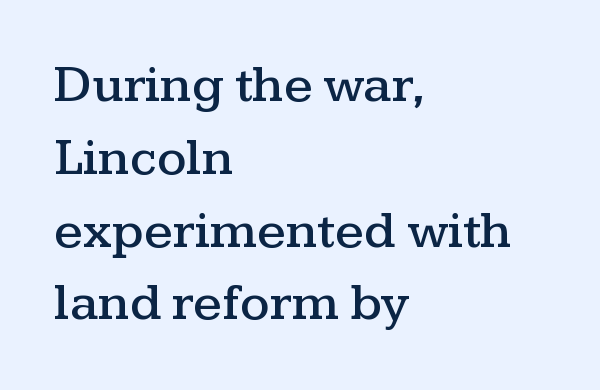
The image shows 52 px wide serif type, upright; set left-aligned, normal line spacing (1.4x), normal letter spacing, not underlined; medium stroke contrast and a medium x-height.
